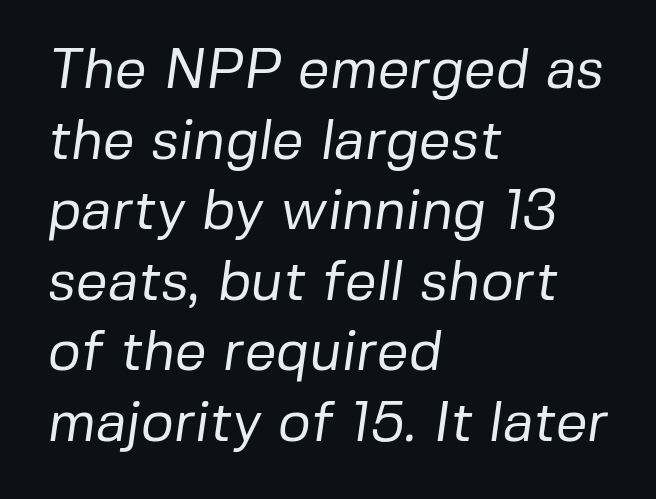
Q: Is the text bold? A: No.
Q: Is the typeface a serif or a sans-serif typeface? A: Sans-serif.
Q: Is the text underlined? A: No.
Q: How is the paragraph aligned? A: Left-aligned.
Q: Is the spacing between letters normal or unusually wide? A: Normal.
Q: Is the spacing between lines tight, normal or loose? A: Normal.
Q: Width (condensed, normal, or wide)? A: Normal.
Q: Stroke contrast? A: Low.
Q: x-height? A: Medium.
Q: Monospaced? A: No.
